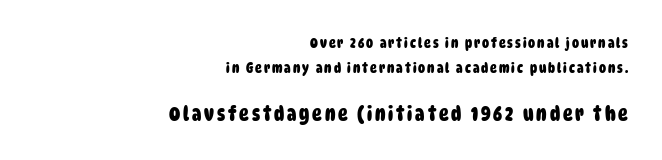
{"bold": "yes", "underline": "no", "align": "right", "line_spacing_ratio": 1.81, "larger_block": "second", "size_ratio": 1.43, "glyph_px": 20}
